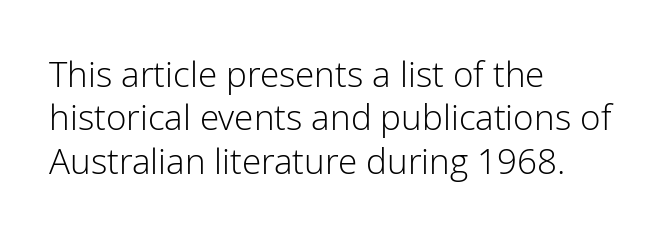
Does the lettering tilt? It doesn't — this is upright. The ragged edge is on the right, which tells us the setting is flush left. The typeface has the unassuming heft of standard copy or less. The words here are not underlined.
